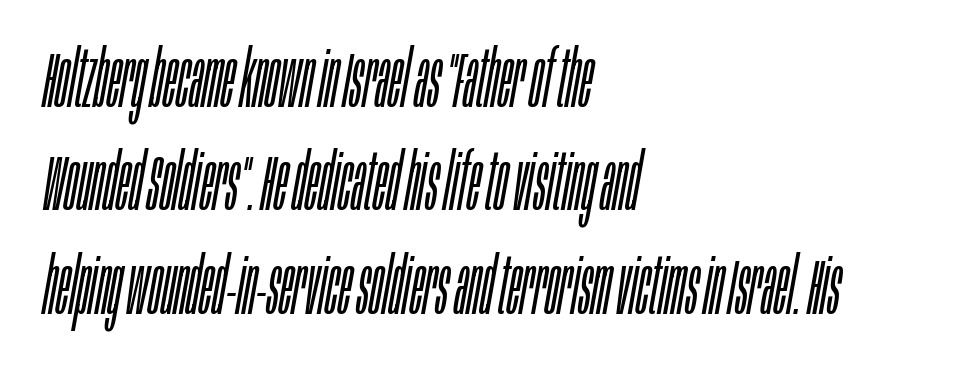
The image shows 79 px light, condensed type, italic (leaning right); set left-aligned, normal line spacing (1.31x), normal letter spacing, not underlined; low stroke contrast and a large x-height.
